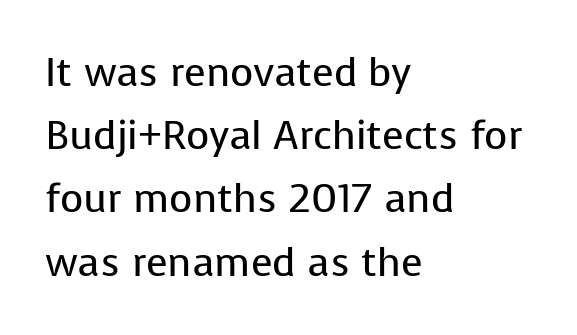
{"serif": "no", "italic": "no", "bold": "no", "weight": "regular", "width": "normal", "stroke_contrast": "low", "x_height": "medium", "monospaced": "no", "underline": "no", "align": "left", "line_spacing": "normal", "line_spacing_ratio": 1.58, "letter_spacing": "normal", "letter_spacing_em": 0.0, "glyph_px": 40}
